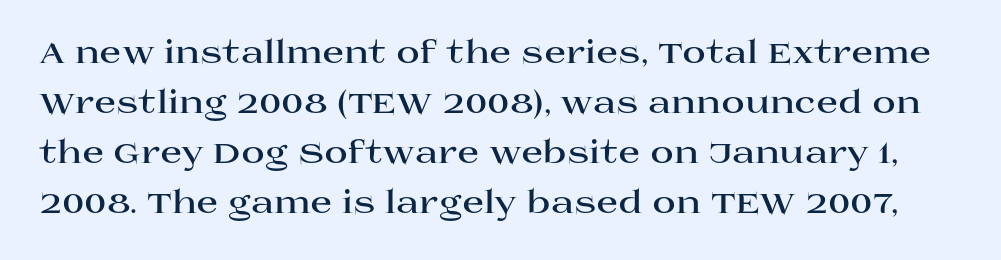
Q: Is the text bold? A: Yes.
Q: Is the text italic (slanted)? A: No, it is upright.
Q: Is the typeface a serif or a sans-serif typeface? A: Serif.
Q: Is the text underlined? A: No.
Q: Is the spacing between letters normal or unusually wide? A: Normal.
Q: Is the spacing between lines tight, normal or loose? A: Normal.
Q: Width (condensed, normal, or wide)? A: Wide.
Q: Stroke contrast? A: High.
Q: x-height? A: Large.
Q: Monospaced? A: No.
